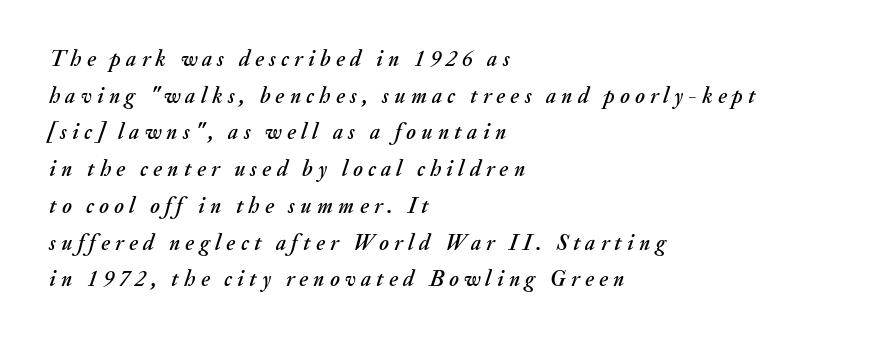
{"italic": "yes", "lean": "right", "slant_degrees": 20, "underline": "no", "align": "left", "line_spacing": "normal", "line_spacing_ratio": 1.67, "letter_spacing": "wide", "letter_spacing_em": 0.24, "glyph_px": 22}
